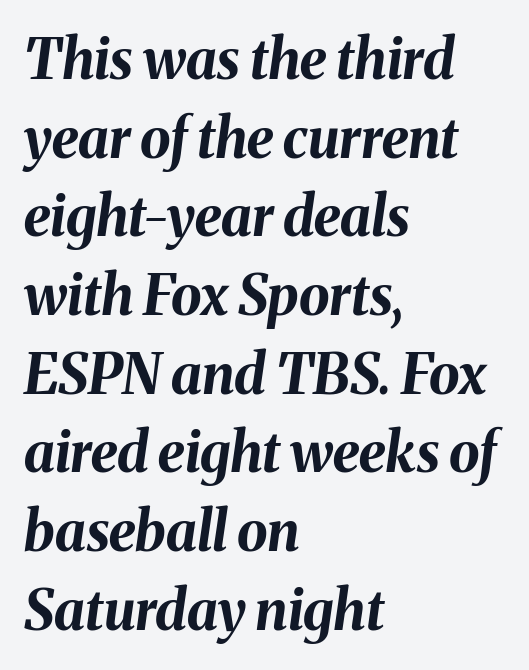
The passage shown is typed in a proportional face where columns would drift. These lines carry a lot of weight — the face is fully bold. This rendering features lettering with no underline. Look at the tracking — it's just the regular setting, nothing added.
